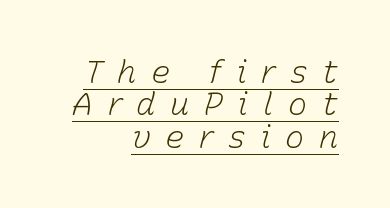
The image shows 32 px light type, italic (leaning right); set right-aligned, tight line spacing (1.01x), unusually wide letter spacing (+0.45 em), underlined; low stroke contrast and a medium x-height.
